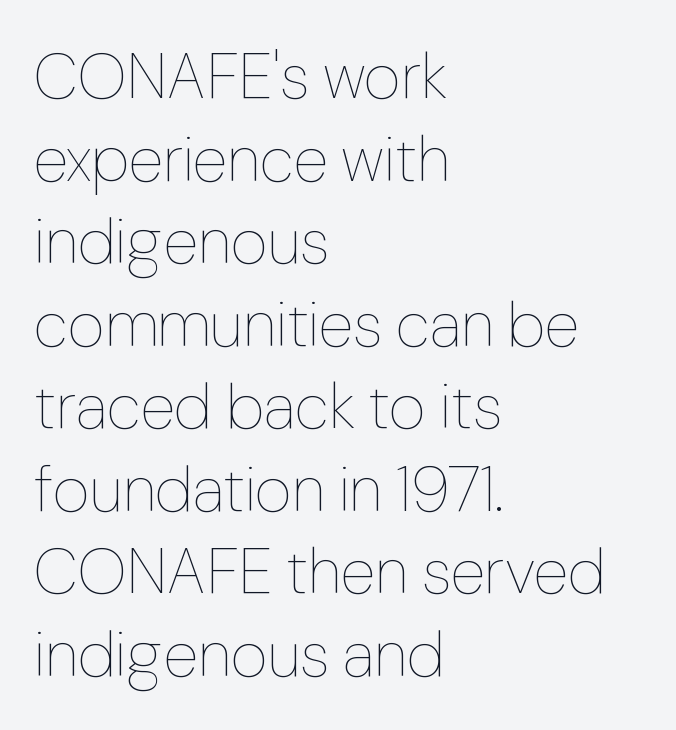
The string is rendered with underlining switched off. If you measured baseline to baseline, you'd find a middling distance. Does the copy run flush right? No — it runs flush left. Think standard paragraph weight, or any step lighter than that. Note the varied advance widths — an 'i' is clearly narrower than an 'm'. Quick note: not italic, upright.
